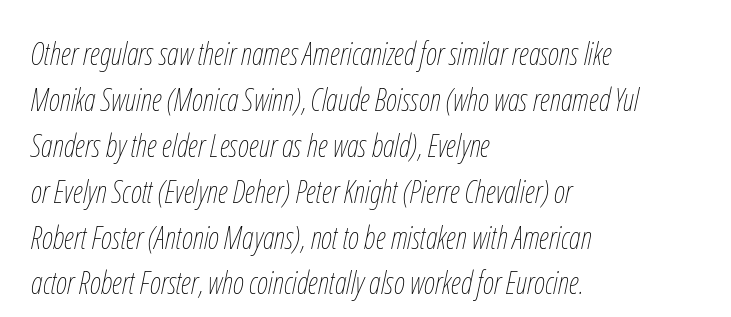
Q: Is the text bold? A: No.
Q: Is the text italic (slanted)? A: Yes, it leans right by about 12 degrees.
Q: Is the text underlined? A: No.
Q: How is the paragraph aligned? A: Left-aligned.
Q: Is the spacing between letters normal or unusually wide? A: Normal.
Q: Is the spacing between lines tight, normal or loose? A: Normal.
Q: Width (condensed, normal, or wide)? A: Condensed.
Q: Stroke contrast? A: Low.
Q: x-height? A: Medium.
Q: Monospaced? A: No.
